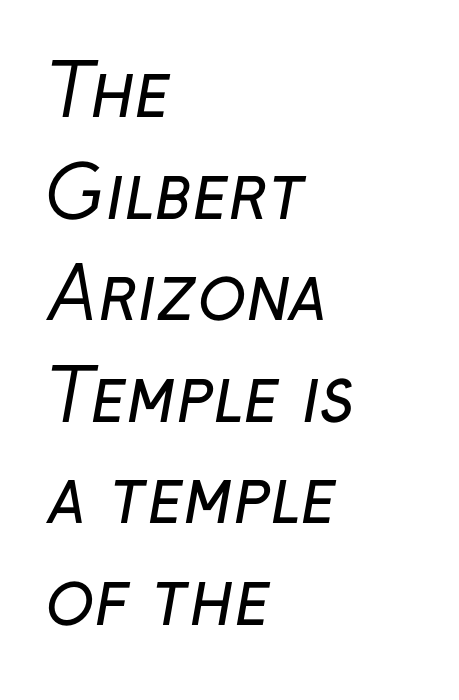
The image shows 71 px regular-weight sans-serif type; set left-aligned, normal line spacing (1.43x), normal letter spacing, not underlined; low stroke contrast and a medium x-height.
